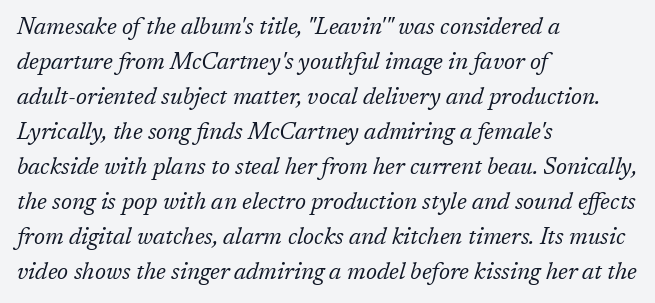
Q: Is the text bold? A: No.
Q: Is the text italic (slanted)? A: Yes, it leans right by about 17 degrees.
Q: Is the text underlined? A: No.
Q: How is the paragraph aligned? A: Left-aligned.
Q: Is the spacing between letters normal or unusually wide? A: Normal.
Q: Is the spacing between lines tight, normal or loose? A: Normal.
